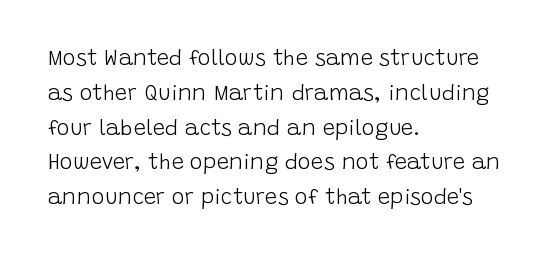
Q: Is the text bold? A: No.
Q: Is the text italic (slanted)? A: No, it is upright.
Q: Is the text underlined? A: No.
Q: How is the paragraph aligned? A: Left-aligned.
Q: Is the spacing between letters normal or unusually wide? A: Normal.
Q: Is the spacing between lines tight, normal or loose? A: Normal.
